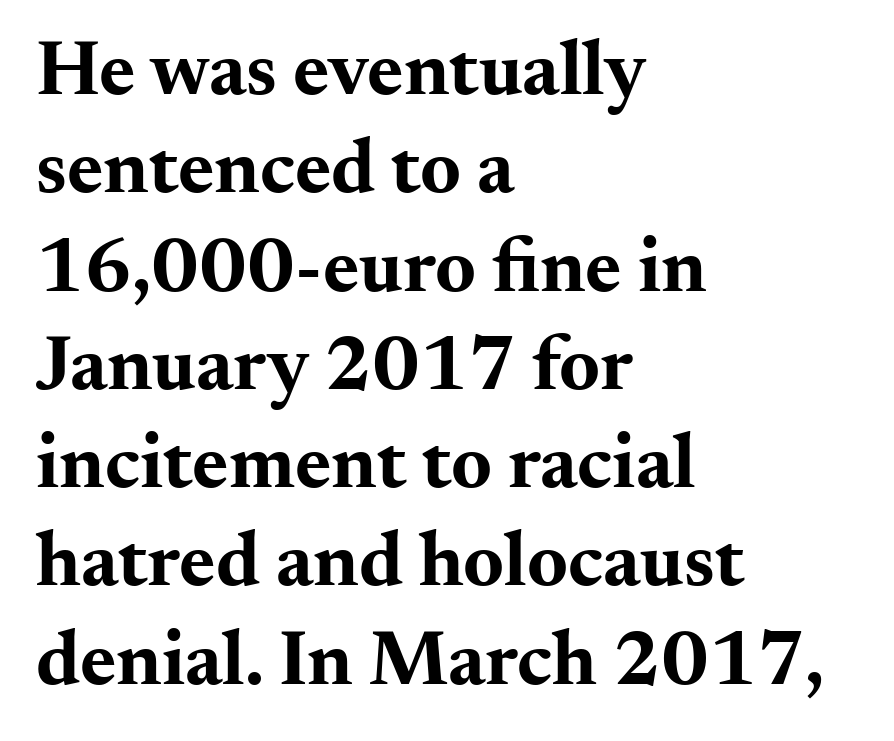
The characters display serif detailing at their extremities. Heft: maximum for text — a bold. Alignment: flush left. These lines are rendered in a variable-pitch font. The font's upright variant was chosen for this text.
